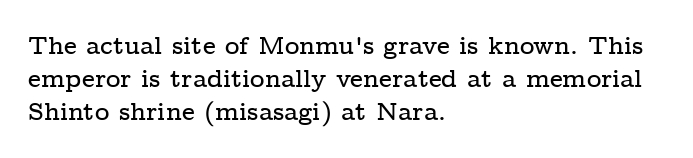
The image shows 25 px text type, upright; set left-aligned, normal line spacing (1.32x), normal letter spacing, not underlined.
